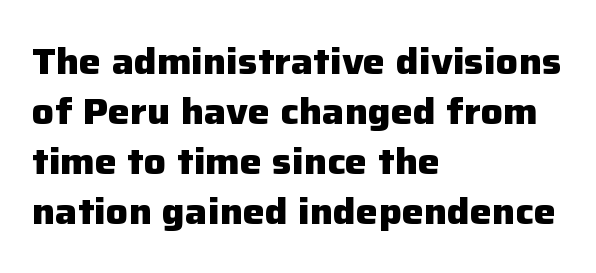
{"serif": "no", "italic": "no", "bold": "yes", "weight": "heavy", "width": "normal", "stroke_contrast": "low", "x_height": "medium", "monospaced": "no", "underline": "no", "align": "left", "line_spacing": "normal", "line_spacing_ratio": 1.35, "letter_spacing": "normal", "letter_spacing_em": 0.0, "glyph_px": 37}
